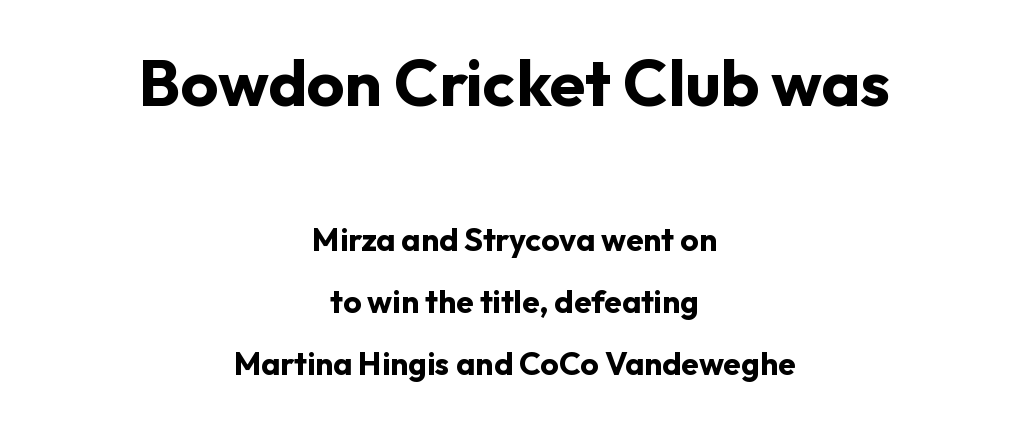
The image shows 65 px bold sans-serif type, upright; set centered, loose line spacing (1.94x), normal letter spacing, not underlined; the first (top) block is 2.03x larger; low stroke contrast and a medium x-height.
